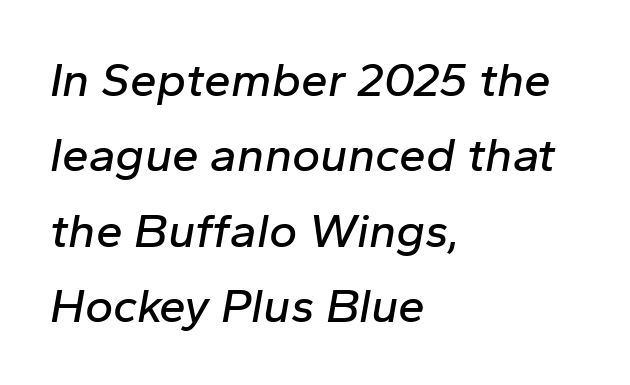
Q: Is the text italic (slanted)? A: Yes, it leans right by about 10 degrees.
Q: Is the text underlined? A: No.
Q: How is the paragraph aligned? A: Left-aligned.
Q: Is the spacing between letters normal or unusually wide? A: Normal.
Q: Is the spacing between lines tight, normal or loose? A: Normal.
Q: Width (condensed, normal, or wide)? A: Normal.
Q: Stroke contrast? A: Low.
Q: x-height? A: Medium.
Q: Monospaced? A: No.
